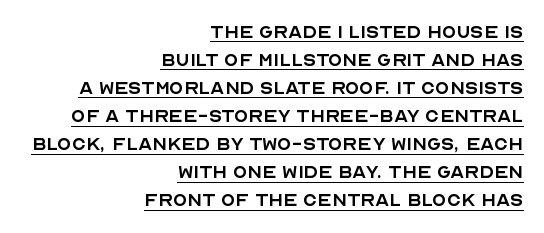
Q: Is the text bold? A: No.
Q: Is the text italic (slanted)? A: No, it is upright.
Q: Is the text underlined? A: Yes.
Q: How is the paragraph aligned? A: Right-aligned.
Q: Is the spacing between letters normal or unusually wide? A: Normal.
